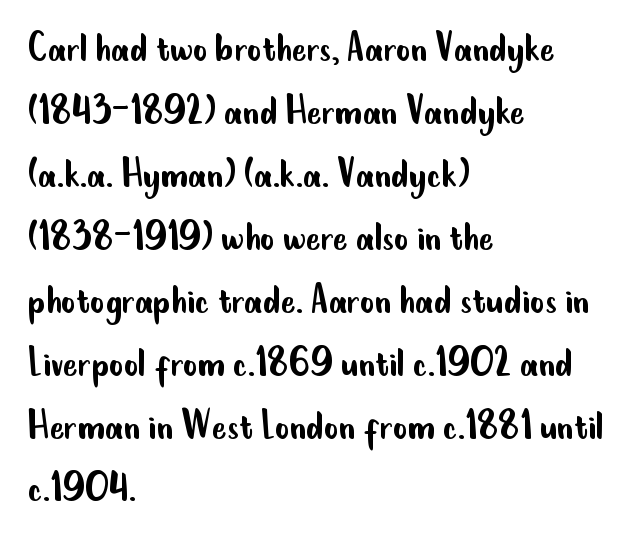
Heaviness? Minimal to ordinary, like unemphasized prose. Do the letters lean? They stand straight. Underlining? Definitely not there. Each letter's strokes conclude bluntly, with no projecting serifs.
